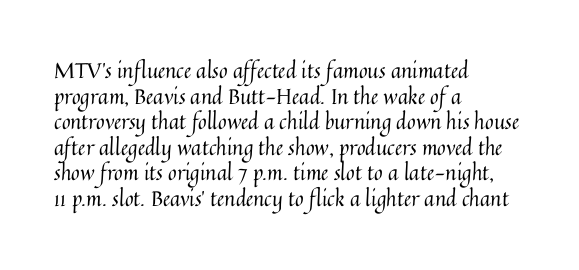
{"bold": "no", "underline": "no", "align": "left", "line_spacing_ratio": 1.22, "letter_spacing": "normal", "letter_spacing_em": 0.0, "glyph_px": 21}
